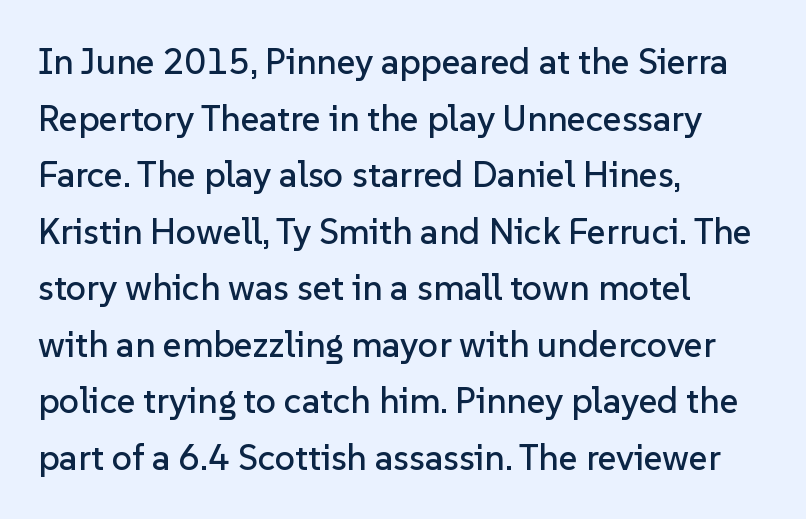
The image shows 36 px sans-serif type, upright; set left-aligned, normal line spacing (1.57x), normal letter spacing, not underlined; low stroke contrast and a medium x-height.
